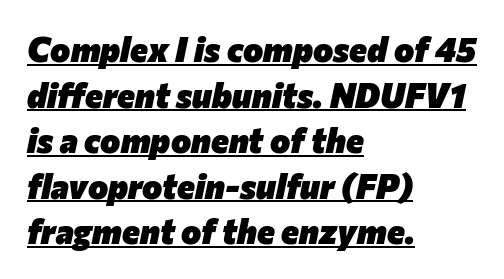
The image shows 34 px heavy type, italic (leaning right); set left-aligned, normal line spacing (1.34x), normal letter spacing, underlined; low stroke contrast and a medium x-height.
